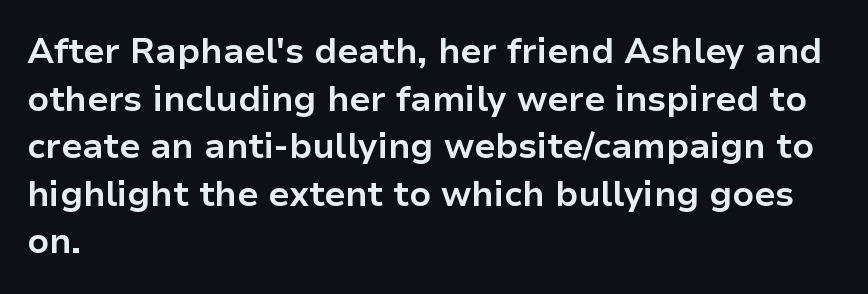
The image shows 35 px bold sans-serif type, upright; set left-aligned, normal line spacing (1.36x), normal letter spacing, not underlined; low stroke contrast and a medium x-height.
